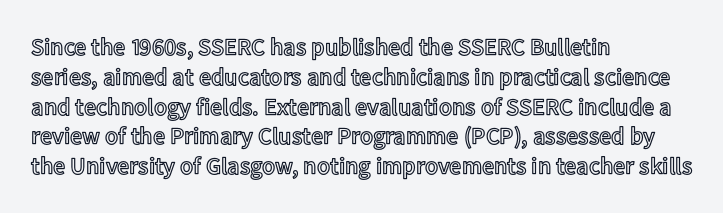
{"italic": "no", "underline": "no", "align": "left", "line_spacing_ratio": 1.24, "letter_spacing": "normal", "letter_spacing_em": 0.0, "glyph_px": 24}
